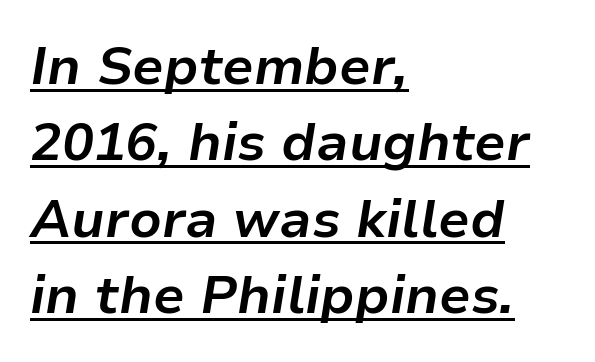
Each letter keeps its own natural width here, so spacing adapts to shape. Posture: slanted. Interline gaps are of average width in this sample. Leftover space on each line is placed entirely after the last word. Is there an underline? Yes — a line sits under the letters.
